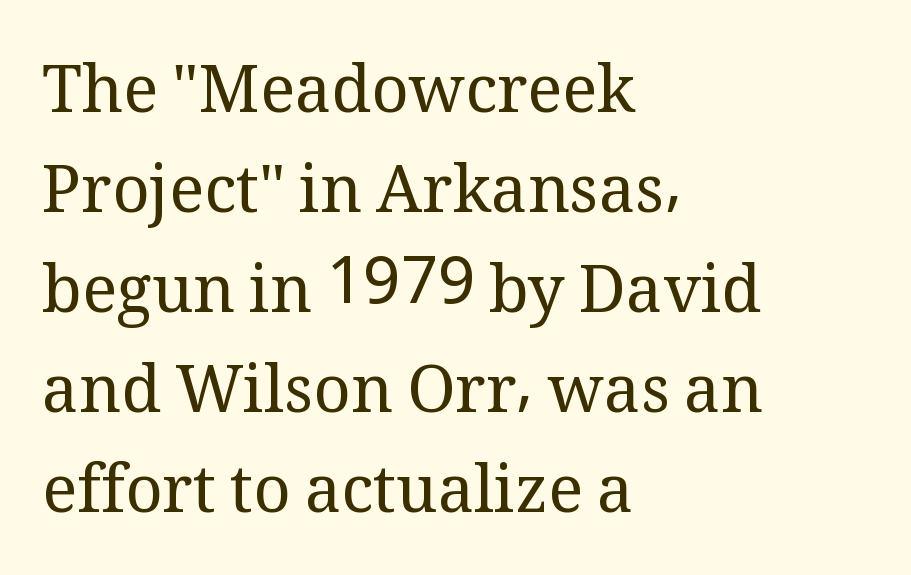
{"serif": "yes", "italic": "no", "bold": "no", "weight": "regular", "width": "normal", "stroke_contrast": "medium", "x_height": "medium", "monospaced": "no", "underline": "no", "align": "left", "line_spacing": "normal", "line_spacing_ratio": 1.54, "letter_spacing": "normal", "letter_spacing_em": 0.0, "glyph_px": 65}
